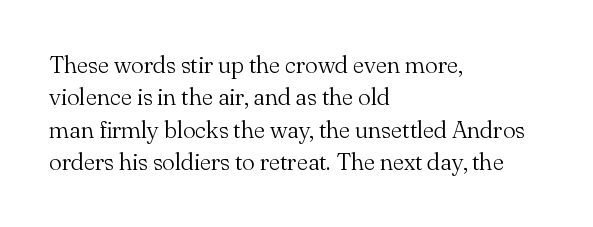
{"italic": "no", "bold": "no", "underline": "no", "align": "left", "line_spacing": "normal", "line_spacing_ratio": 1.35, "letter_spacing": "normal", "letter_spacing_em": 0.0, "glyph_px": 24}
